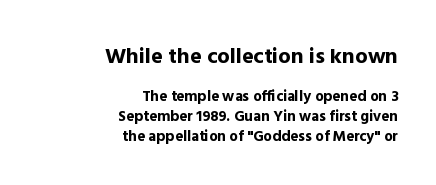
{"italic": "no", "bold": "yes", "underline": "no", "align": "right", "line_spacing": "normal", "line_spacing_ratio": 1.31, "letter_spacing": "normal", "letter_spacing_em": 0.0, "larger_block": "first", "size_ratio": 1.47, "glyph_px": 22}
